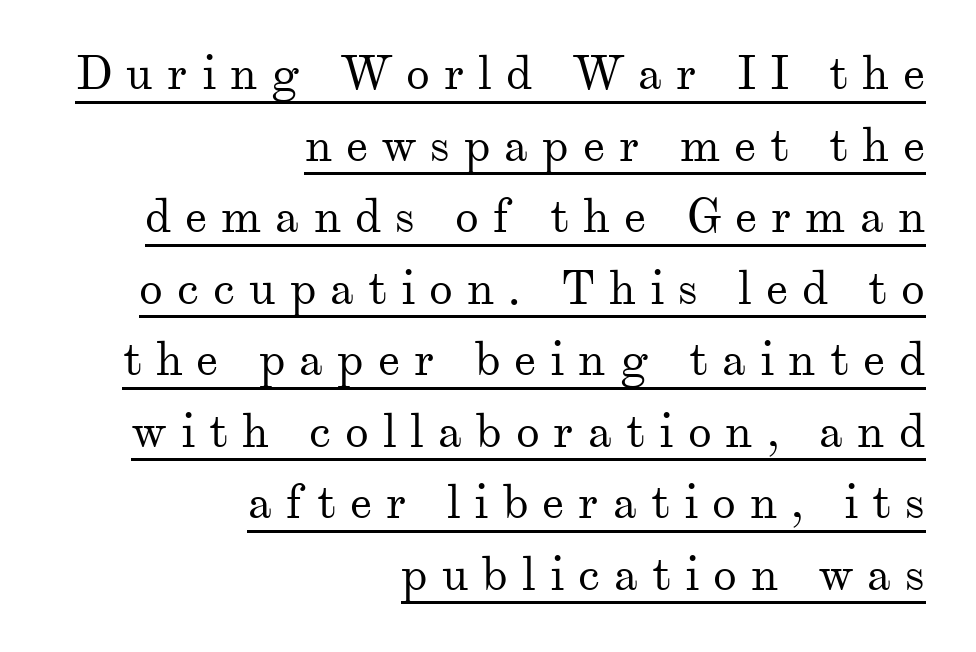
{"serif": "yes", "italic": "no", "bold": "no", "weight": "regular", "width": "normal", "stroke_contrast": "medium", "x_height": "small", "monospaced": "no", "underline": "yes", "align": "right", "line_spacing": "normal", "line_spacing_ratio": 1.49, "letter_spacing": "wide", "letter_spacing_em": 0.29, "glyph_px": 48}
